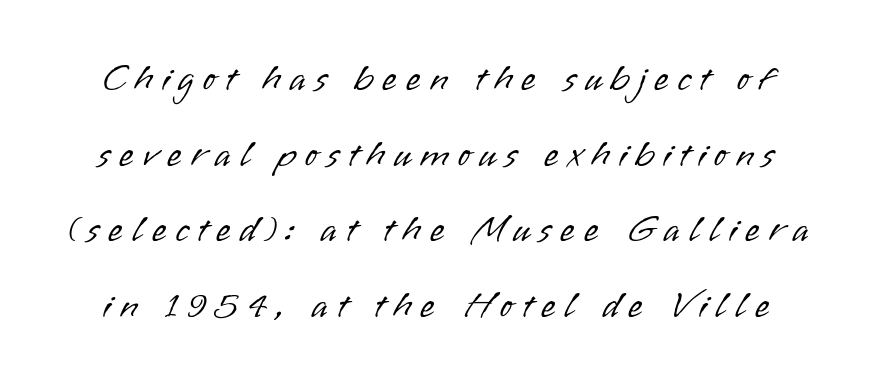
{"serif": "no", "bold": "no", "weight": "light", "width": "normal", "stroke_contrast": "low", "x_height": "small", "monospaced": "no", "underline": "no", "line_spacing": "loose", "line_spacing_ratio": 1.99, "letter_spacing": "wide", "letter_spacing_em": 0.23, "glyph_px": 38}
